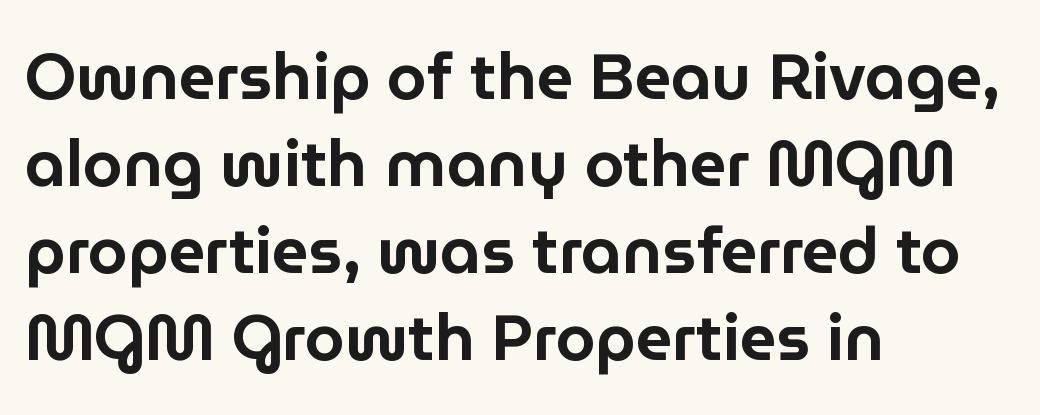
The image shows 64 px sans-serif type, upright; set left-aligned, normal line spacing (1.36x), normal letter spacing, not underlined; low stroke contrast and a medium x-height.
